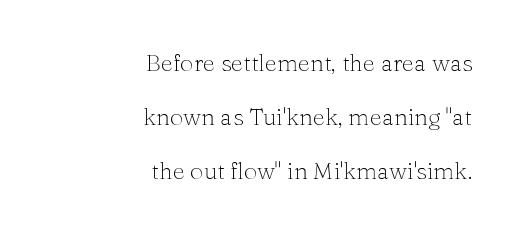
The image shows 24 px text type, upright; set right-aligned, loose line spacing (2.25x), normal letter spacing, not underlined.
